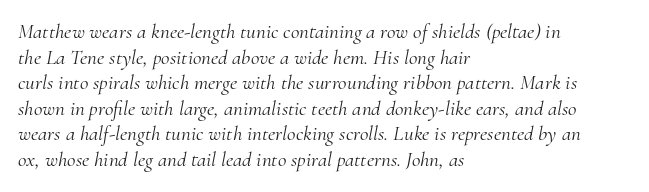
The image shows 21 px text type, italic (leaning right); set left-aligned, line spacing 1.22x, normal letter spacing, not underlined.
